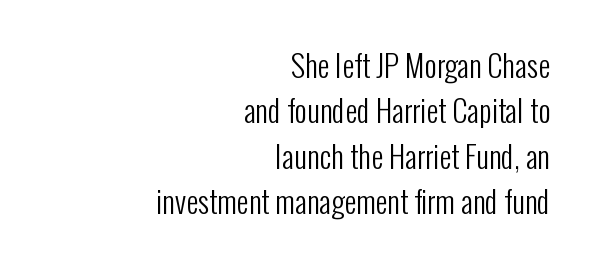
Q: Is the text bold? A: No.
Q: Is the text italic (slanted)? A: No, it is upright.
Q: Is the typeface a serif or a sans-serif typeface? A: Sans-serif.
Q: Is the text underlined? A: No.
Q: How is the paragraph aligned? A: Right-aligned.
Q: Is the spacing between letters normal or unusually wide? A: Normal.
Q: Is the spacing between lines tight, normal or loose? A: Normal.
Q: Width (condensed, normal, or wide)? A: Condensed.
Q: Stroke contrast? A: Low.
Q: x-height? A: Medium.
Q: Monospaced? A: No.
